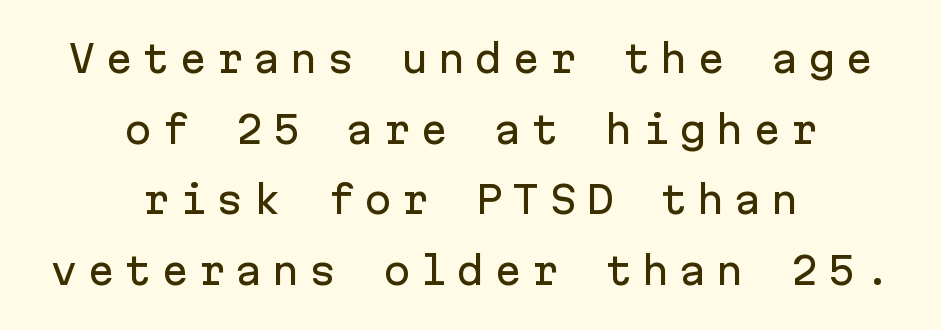
{"serif": "no", "italic": "no", "width": "normal", "stroke_contrast": "low", "x_height": "medium", "monospaced": "yes", "underline": "no", "align": "center", "line_spacing": "loose", "line_spacing_ratio": 1.91, "letter_spacing": "wide", "letter_spacing_em": 0.25, "glyph_px": 37}
